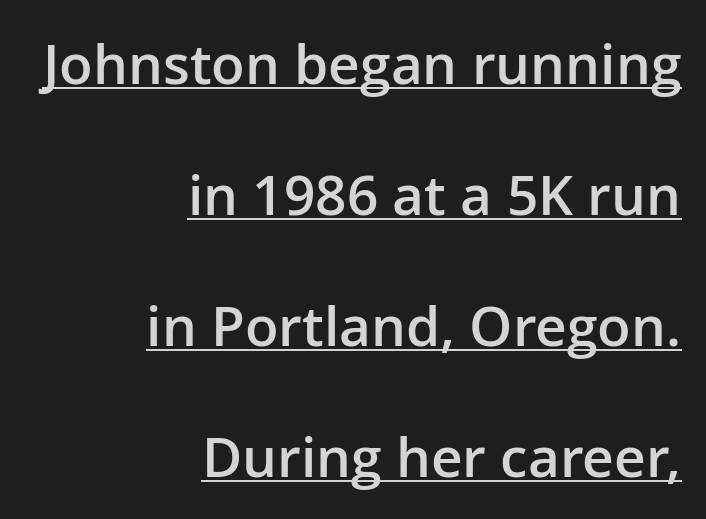
Q: Is the text bold? A: Semi-bold.
Q: Is the text italic (slanted)? A: No, it is upright.
Q: Is the typeface a serif or a sans-serif typeface? A: Sans-serif.
Q: Is the text underlined? A: Yes.
Q: How is the paragraph aligned? A: Right-aligned.
Q: Is the spacing between letters normal or unusually wide? A: Normal.
Q: Is the spacing between lines tight, normal or loose? A: Loose.
Q: Width (condensed, normal, or wide)? A: Normal.
Q: Stroke contrast? A: Low.
Q: x-height? A: Medium.
Q: Monospaced? A: No.
